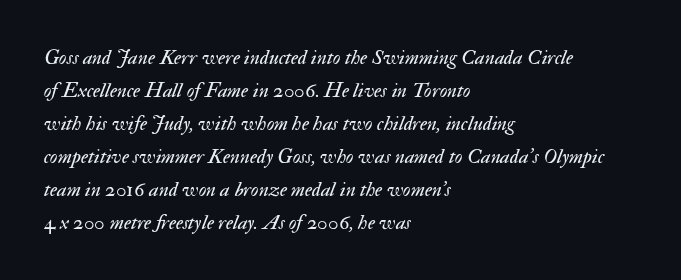
No extra ink here — the face is not bold. Quick note: italic. The text block is weighted toward the left margin, trailing off unevenly rightward. Tracking here is standard; glyphs follow each other at the usual distance. Nobody drew a line under any word here. Evenly set lines give the paragraph a standard silhouette.
